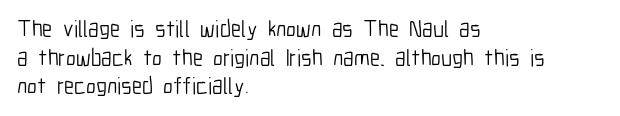
Beneath every word, the page is bare. On a weight scale, this lands at 450 or below. Look at the tracking — it's just the regular setting, nothing added. The typesetter chose a ragged-right arrangement here. Upright lettering throughout.
